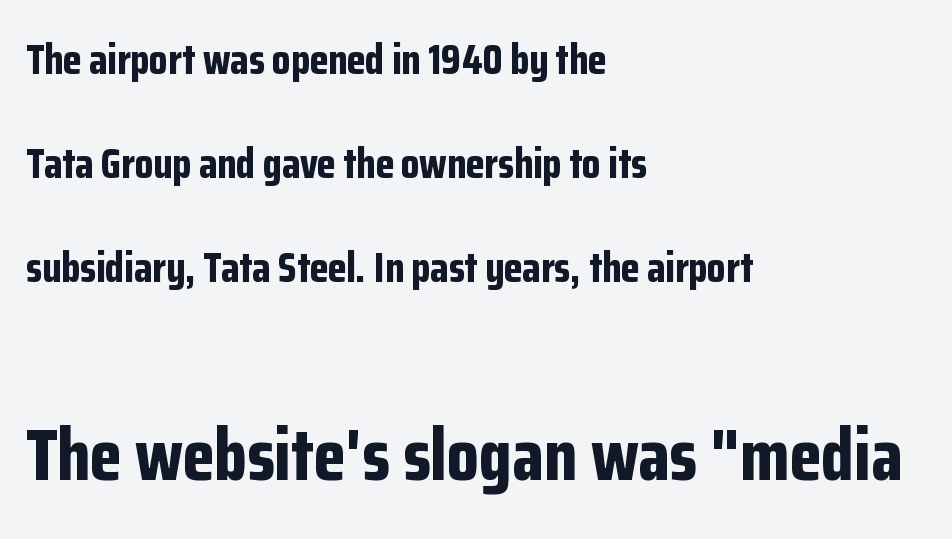
Q: Is the text bold? A: Yes.
Q: Is the text italic (slanted)? A: No, it is upright.
Q: Is the typeface a serif or a sans-serif typeface? A: Sans-serif.
Q: Is the text underlined? A: No.
Q: How is the paragraph aligned? A: Left-aligned.
Q: Is the spacing between letters normal or unusually wide? A: Normal.
Q: Is the spacing between lines tight, normal or loose? A: Loose.
Q: Which block of text is set in a larger size, the first (top) or the second (bottom)? A: The second (bottom) one.
Q: Width (condensed, normal, or wide)? A: Condensed.
Q: Stroke contrast? A: Low.
Q: x-height? A: Medium.
Q: Monospaced? A: No.
